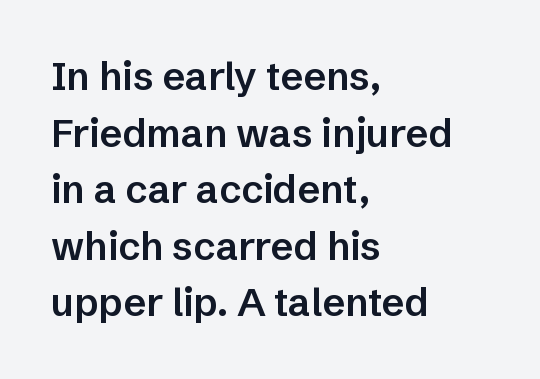
The image shows 39 px semibold sans-serif type, upright; set left-aligned, normal line spacing (1.45x), normal letter spacing, not underlined; low stroke contrast and a medium x-height.
